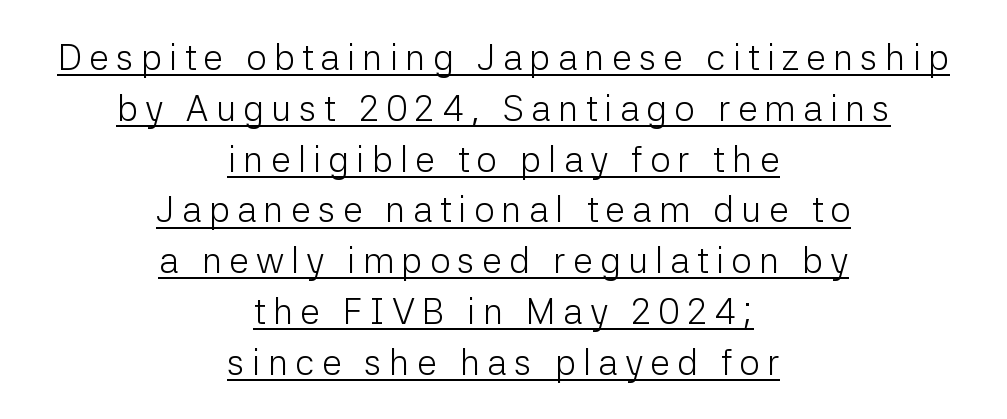
Q: Is the text bold? A: No.
Q: Is the text italic (slanted)? A: No, it is upright.
Q: Is the typeface a serif or a sans-serif typeface? A: Sans-serif.
Q: Is the text underlined? A: Yes.
Q: How is the paragraph aligned? A: Centered.
Q: Is the spacing between letters normal or unusually wide? A: Unusually wide.
Q: Is the spacing between lines tight, normal or loose? A: Normal.
Q: Width (condensed, normal, or wide)? A: Normal.
Q: Stroke contrast? A: Low.
Q: x-height? A: Medium.
Q: Monospaced? A: No.
